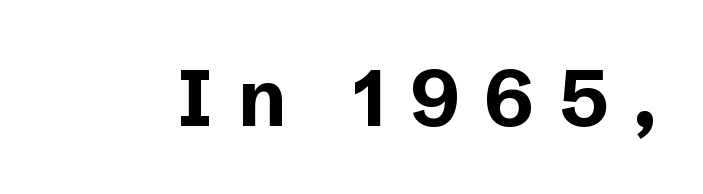
{"serif": "no", "italic": "no", "bold": "yes", "weight": "bold", "width": "normal", "stroke_contrast": "low", "x_height": "medium", "monospaced": "no", "underline": "no", "letter_spacing": "wide", "letter_spacing_em": 0.31, "glyph_px": 80}
